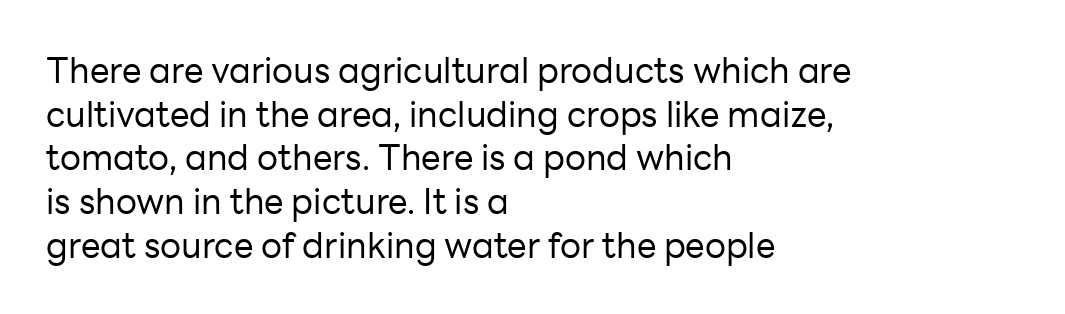
Caption: face not bold, strokes unweighted. This sample has the flowing, uneven cadence of proportional lettering. Serifs: no, the terminals of the letterforms are clean. Nobody drew a line under any word here.
